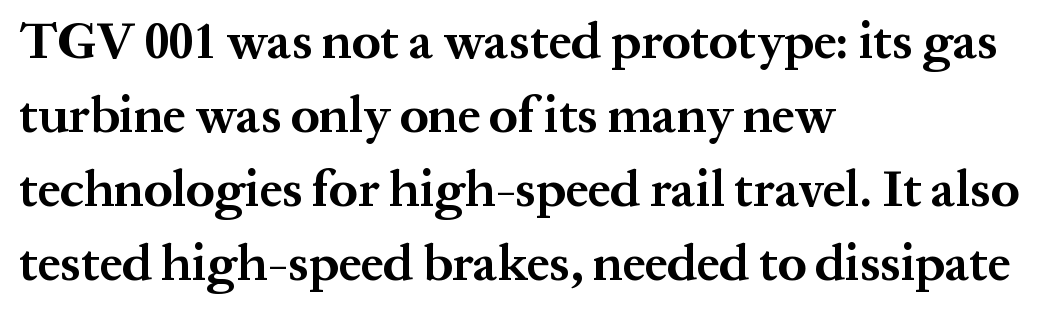
{"serif": "yes", "italic": "no", "bold": "yes", "weight": "bold", "width": "normal", "stroke_contrast": "medium", "x_height": "medium", "monospaced": "no", "underline": "no", "align": "left", "line_spacing": "normal", "line_spacing_ratio": 1.45, "letter_spacing": "normal", "letter_spacing_em": 0.0, "glyph_px": 51}
